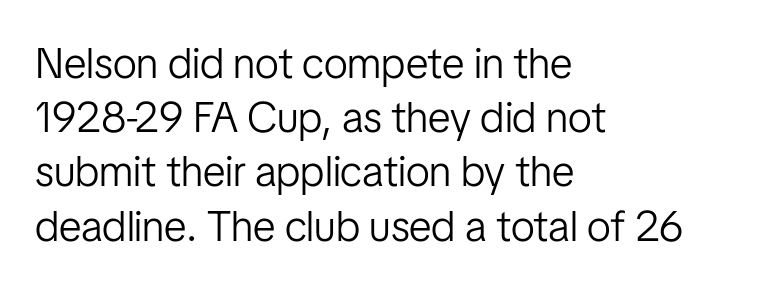
The image shows 43 px light, condensed sans-serif type, upright; set left-aligned, normal line spacing (1.26x), normal letter spacing, not underlined; low stroke contrast and a medium x-height.
